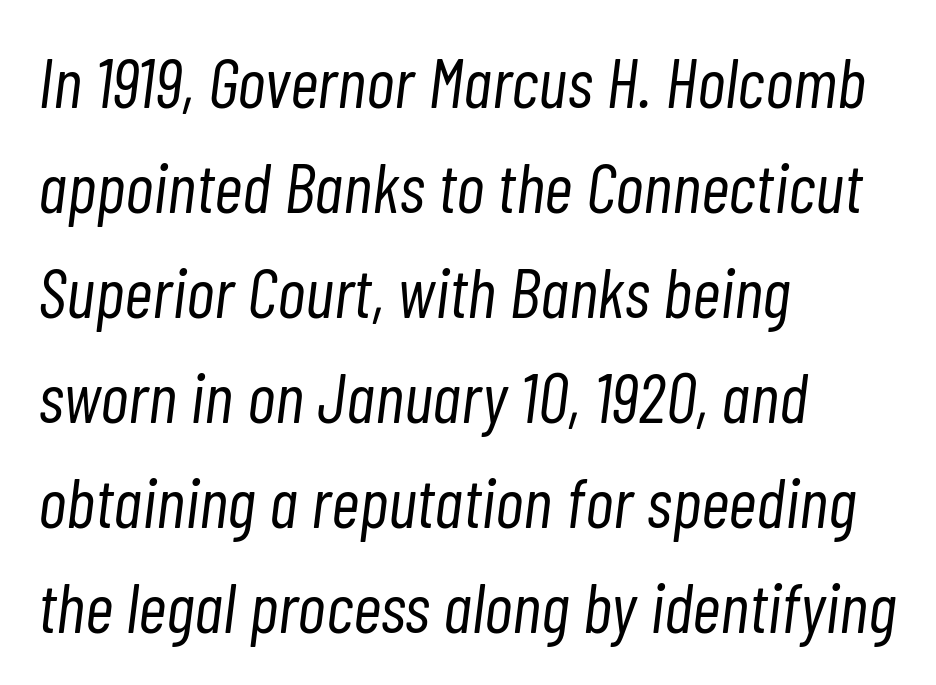
{"italic": "yes", "lean": "right", "slant_degrees": 7, "bold": "no", "weight": "light", "width": "condensed", "stroke_contrast": "low", "x_height": "medium", "monospaced": "no", "underline": "no", "align": "left", "line_spacing": "normal", "line_spacing_ratio": 1.5, "letter_spacing": "normal", "letter_spacing_em": 0.0, "glyph_px": 70}
